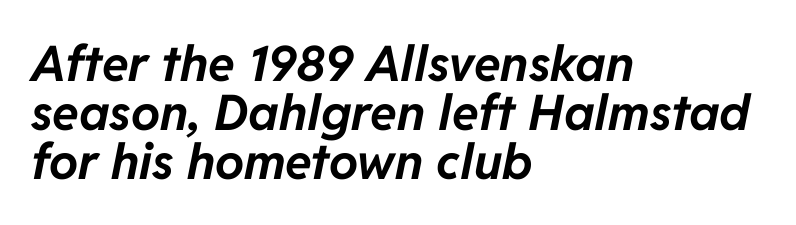
This rendering uses left alignment, leaving the right contour irregular. Here the designer chose a conventional face with non-uniform glyph widths. The font's italic variant was chosen for this text. A typesetter would call this zero additional tracking.
